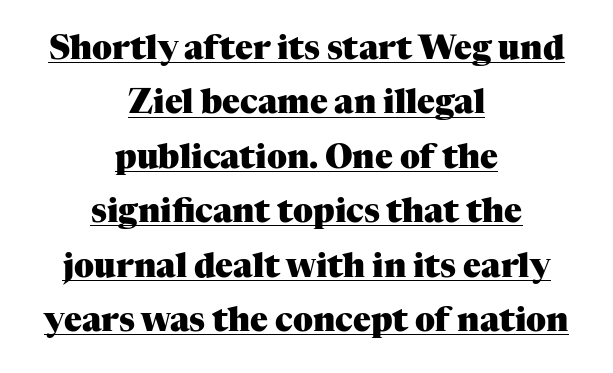
On the weight axis this lands at bold, roughly 700. Students, observe: this is what conventionally led text looks like. Note the varied advance widths — an 'i' is clearly narrower than an 'm'. Line starts and ends both wander, symmetrically.
